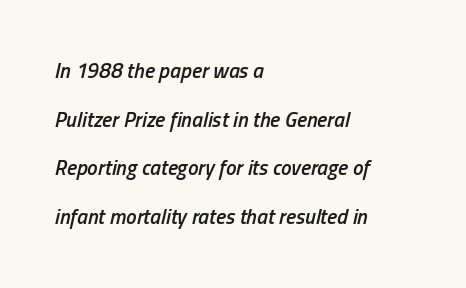
The image shows 21 px text type, italic (leaning right); set left-aligned, loose line spacing (2.32x), normal letter spacing, not underlined.
